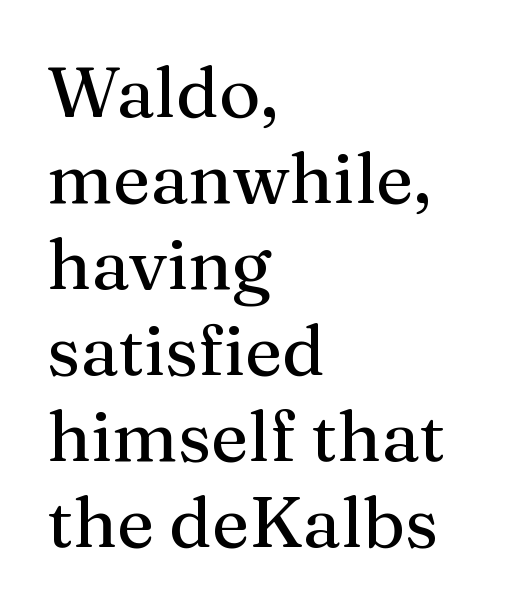
A typesetter would call this proportional, since set widths differ per character. Letters rest on an invisible, unmarked baseline. Does extra space separate the letters? No, they use regular spacing. These lines stack with their left ends in a neat column.
